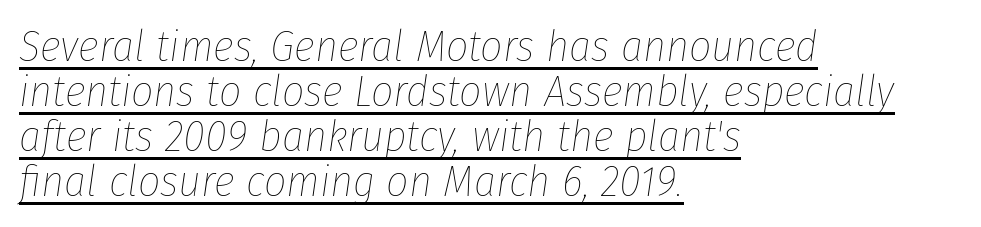
{"italic": "yes", "lean": "right", "slant_degrees": 8, "bold": "no", "weight": "thin", "width": "condensed", "stroke_contrast": "low", "x_height": "medium", "monospaced": "no", "underline": "yes", "align": "left", "line_spacing": "tight", "line_spacing_ratio": 1.02, "letter_spacing": "normal", "letter_spacing_em": 0.0, "glyph_px": 44}
